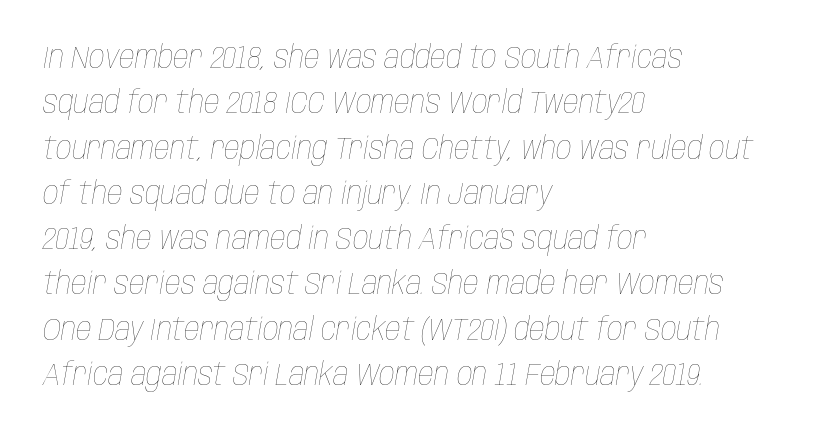
The image shows 31 px thin, condensed type, italic (leaning right); set left-aligned, normal line spacing (1.46x), normal letter spacing, not underlined; low stroke contrast and a large x-height.
